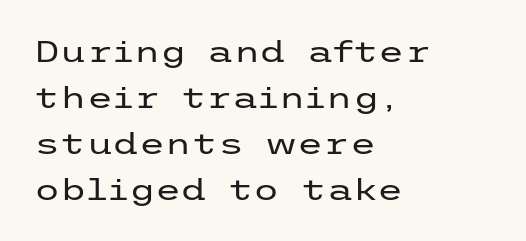
{"serif": "no", "italic": "no", "bold": "no", "weight": "regular", "width": "wide", "stroke_contrast": "low", "x_height": "medium", "underline": "no", "align": "left", "line_spacing": "normal", "line_spacing_ratio": 1.53, "letter_spacing": "normal", "letter_spacing_em": 0.0, "glyph_px": 30}
